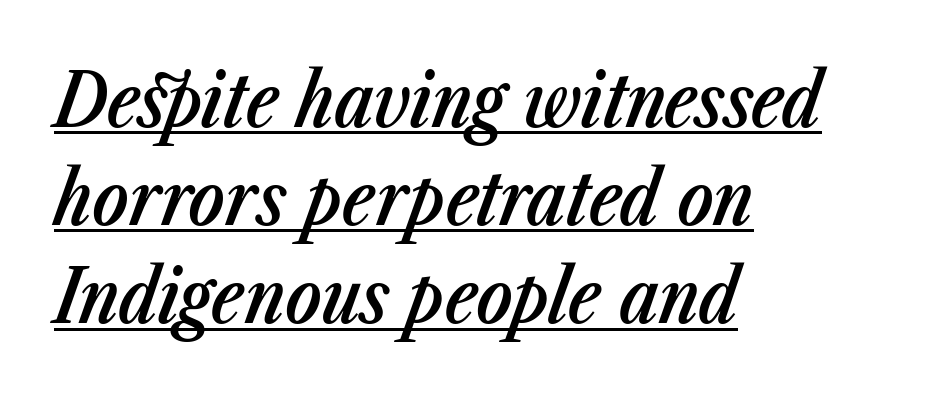
The image shows 75 px semibold, condensed type, italic (leaning right); set left-aligned, normal line spacing (1.31x), normal letter spacing, underlined; low stroke contrast and a medium x-height.
